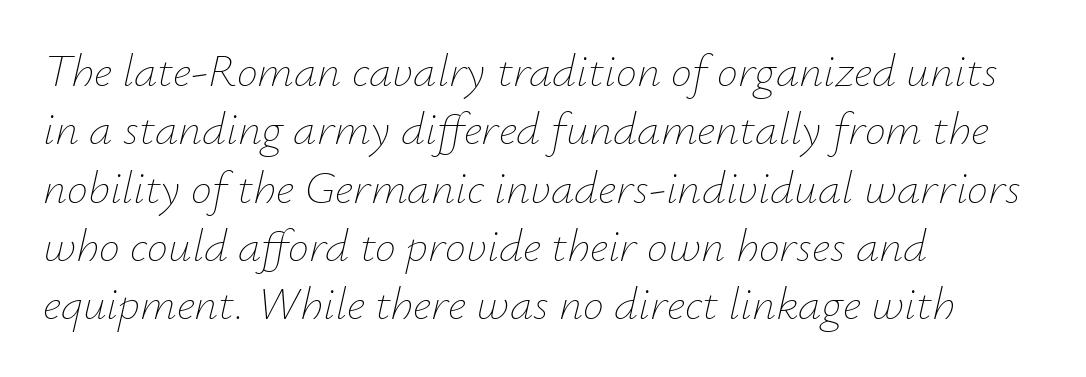
Q: Is the text bold? A: No.
Q: Is the text italic (slanted)? A: Yes, it leans right by about 12 degrees.
Q: Is the text underlined? A: No.
Q: How is the paragraph aligned? A: Left-aligned.
Q: Is the spacing between letters normal or unusually wide? A: Normal.
Q: Width (condensed, normal, or wide)? A: Normal.
Q: Stroke contrast? A: Low.
Q: x-height? A: Small.
Q: Monospaced? A: No.
